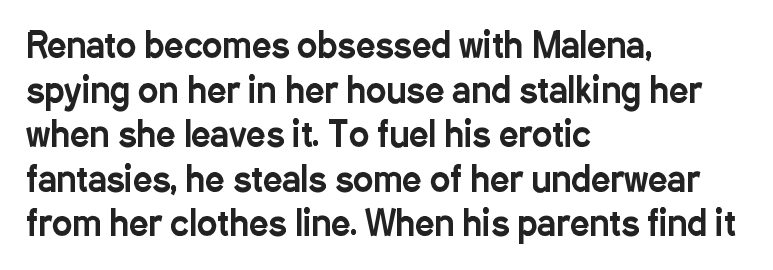
Letter spacing: default. The ragged edge is on the right, which tells us the setting is flush left. I'd call this a sans setting — the letters go barefoot. Reading down the column, the eye jumps a familiar distance to each next line. Descenders hang freely into open space.
